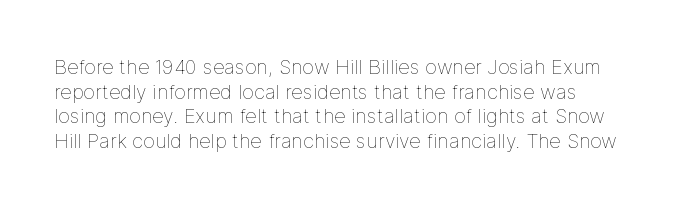
The image shows 20 px text type, upright; set line spacing 1.23x, normal letter spacing, not underlined.
